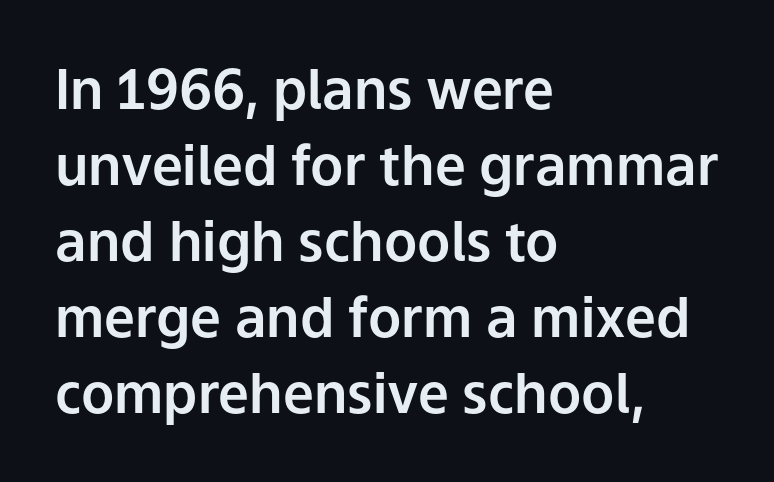
The image shows 55 px sans-serif type, upright; set left-aligned, normal line spacing (1.38x), normal letter spacing, not underlined; low stroke contrast and a medium x-height.
